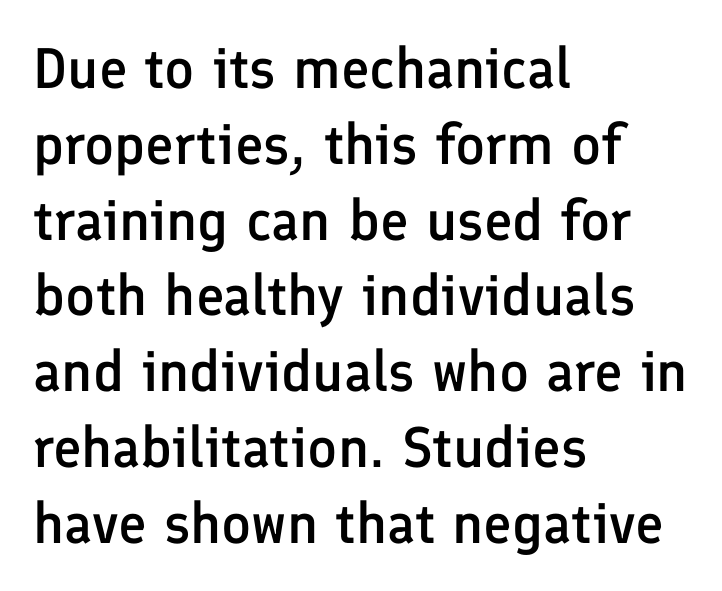
Regular leading. Letter spacing: default. The text block is weighted toward the left margin, trailing off unevenly rightward. Is this a fixed-width face? No — the glyphs have proportional, varying widths. Notice the strokes are somewhat thickened but not fully heavy: this is a semibold.
